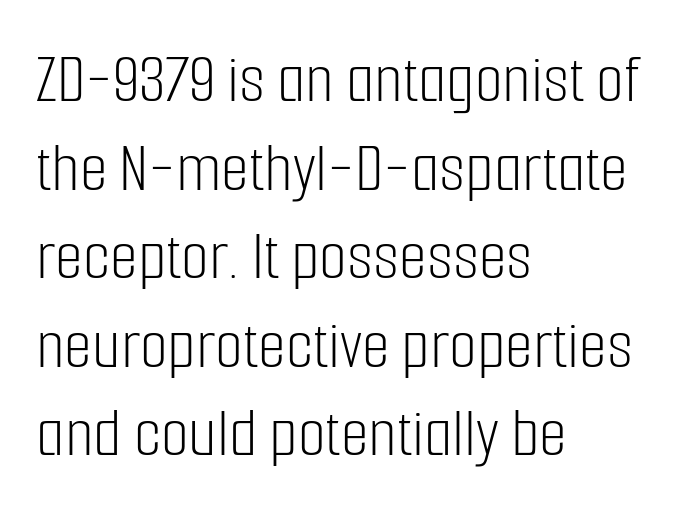
The text block is weighted toward the left margin, trailing off unevenly rightward. The weight tops out at a normal text grade. You could call the tracking neutral — neither tight nor loose. Proportional: the letters do not fall into vertical columns. No italicization has been applied; the sample stays upright. The string is rendered with underlining switched off.
